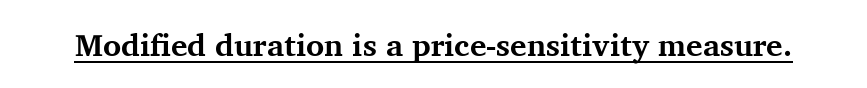
Summary of weight: heavy, a full bold. No extra tracking has been applied to these lines. The rendered words wear a rule along their underside. The type sits square on the baseline with zero lean. You can tell from the footed stems that serif type was used.
